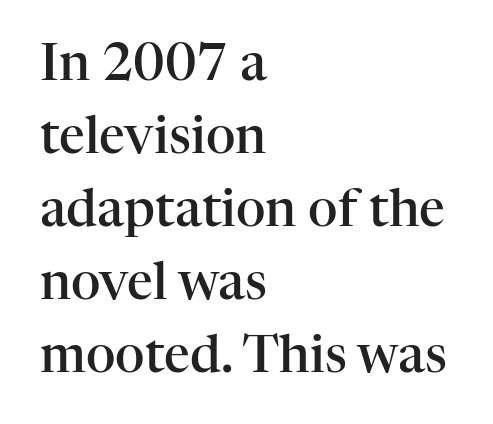
Q: Is the text bold? A: Semi-bold.
Q: Is the text italic (slanted)? A: No, it is upright.
Q: Is the typeface a serif or a sans-serif typeface? A: Serif.
Q: Is the text underlined? A: No.
Q: How is the paragraph aligned? A: Left-aligned.
Q: Is the spacing between letters normal or unusually wide? A: Normal.
Q: Is the spacing between lines tight, normal or loose? A: Normal.
Q: Width (condensed, normal, or wide)? A: Normal.
Q: Stroke contrast? A: High.
Q: x-height? A: Medium.
Q: Monospaced? A: No.
